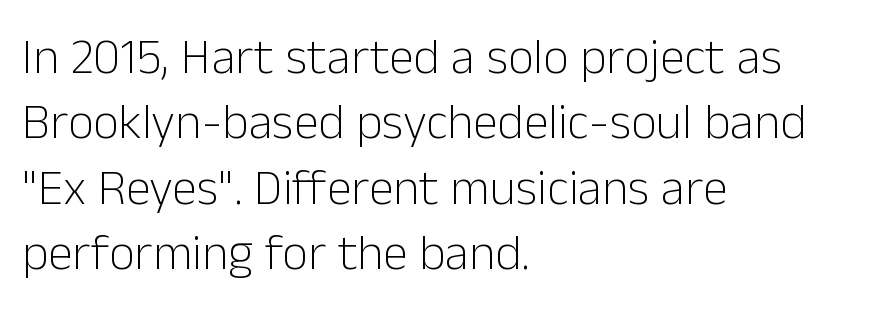
Q: Is the text bold? A: No.
Q: Is the text italic (slanted)? A: No, it is upright.
Q: Is the typeface a serif or a sans-serif typeface? A: Sans-serif.
Q: Is the text underlined? A: No.
Q: How is the paragraph aligned? A: Left-aligned.
Q: Is the spacing between letters normal or unusually wide? A: Normal.
Q: Is the spacing between lines tight, normal or loose? A: Normal.
Q: Width (condensed, normal, or wide)? A: Normal.
Q: Stroke contrast? A: Low.
Q: x-height? A: Medium.
Q: Monospaced? A: No.
